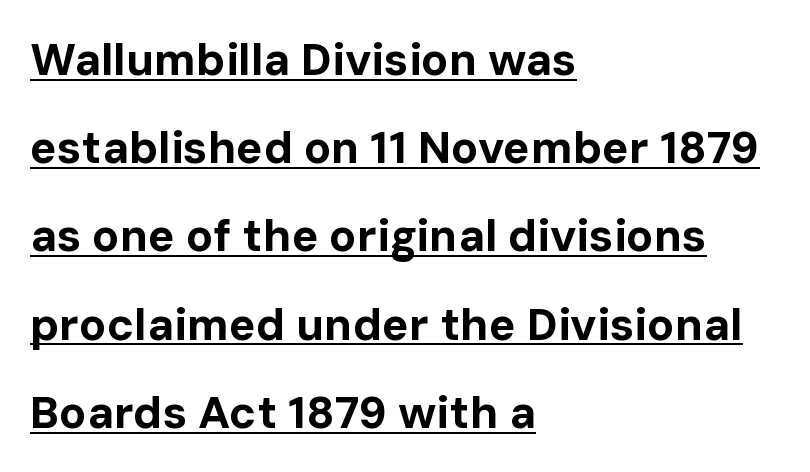
The image shows 45 px bold sans-serif type, upright; set left-aligned, loose line spacing (1.96x), normal letter spacing, underlined; low stroke contrast and a medium x-height.
